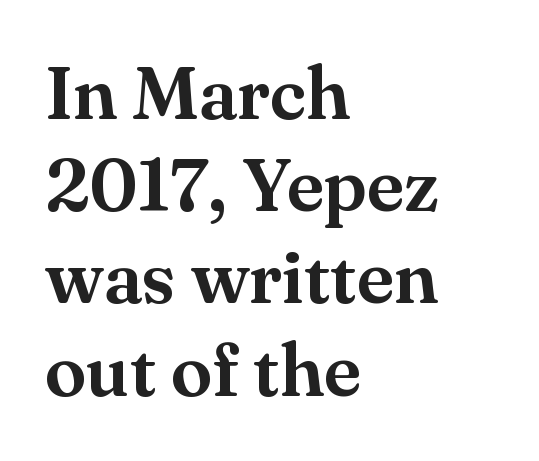
Q: Is the text italic (slanted)? A: No, it is upright.
Q: Is the typeface a serif or a sans-serif typeface? A: Serif.
Q: Is the text underlined? A: No.
Q: How is the paragraph aligned? A: Left-aligned.
Q: Is the spacing between letters normal or unusually wide? A: Normal.
Q: Width (condensed, normal, or wide)? A: Normal.
Q: Stroke contrast? A: Medium.
Q: x-height? A: Small.
Q: Monospaced? A: No.
